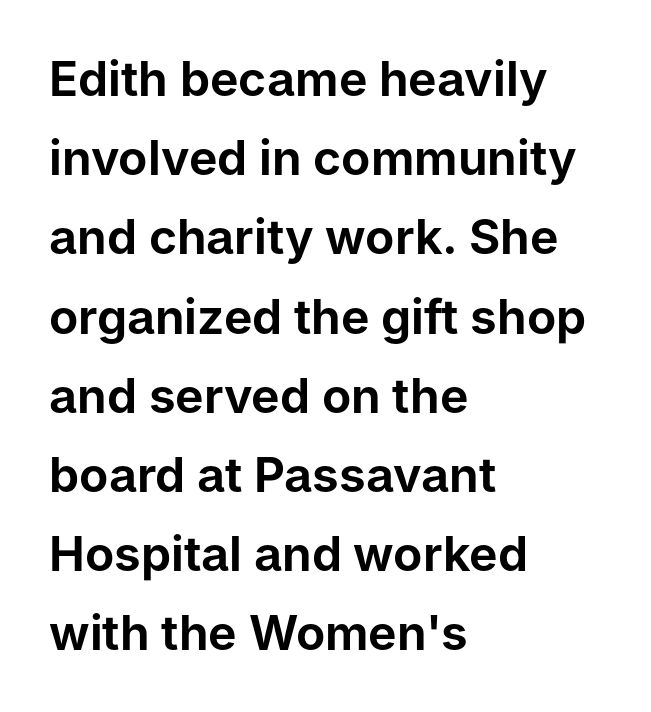
The image shows 48 px sans-serif type, upright; set left-aligned, normal line spacing (1.65x), normal letter spacing, not underlined; low stroke contrast and a medium x-height.
